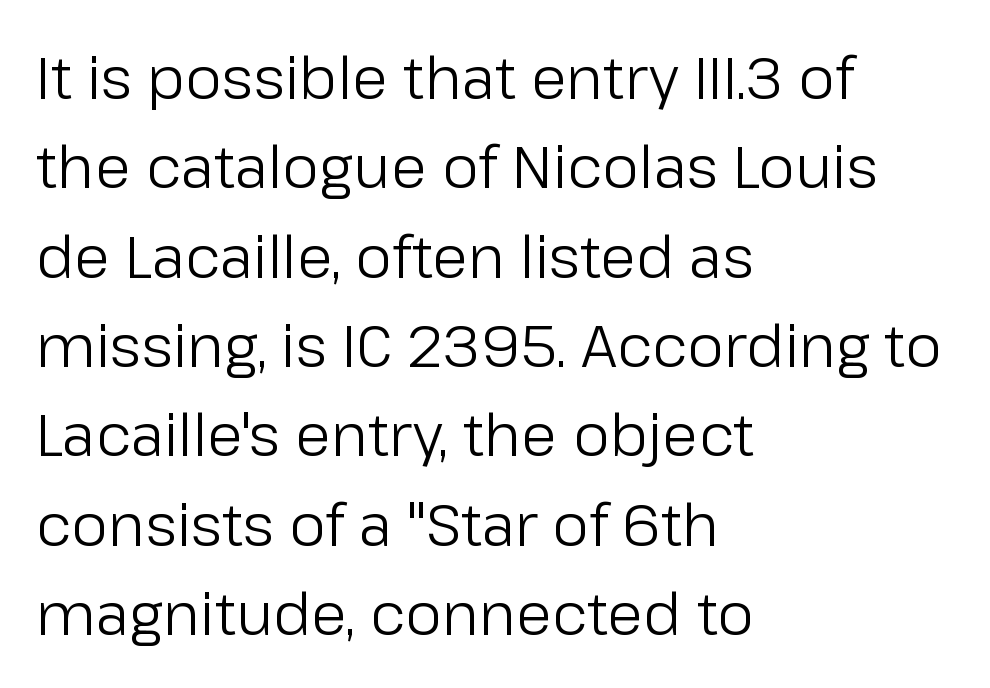
Weight class: somewhere from thin through regular. This sample uses plain, unmodified letter spacing. Bare-footed words on every line. Line starts are locked; line ends wander. Is this a fixed-width face? No — the glyphs have proportional, varying widths. Rows of type keep a routine distance in the vertical direction.
